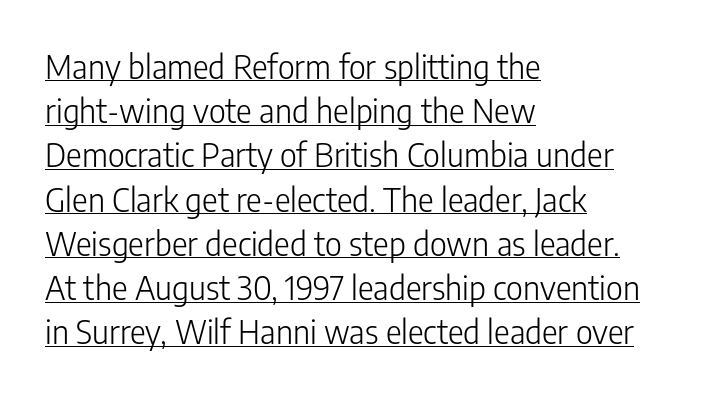
Q: Is the text bold? A: No.
Q: Is the text italic (slanted)? A: No, it is upright.
Q: Is the typeface a serif or a sans-serif typeface? A: Sans-serif.
Q: Is the text underlined? A: Yes.
Q: How is the paragraph aligned? A: Left-aligned.
Q: Is the spacing between letters normal or unusually wide? A: Normal.
Q: Is the spacing between lines tight, normal or loose? A: Normal.
Q: Width (condensed, normal, or wide)? A: Condensed.
Q: Stroke contrast? A: Low.
Q: x-height? A: Medium.
Q: Monospaced? A: No.
